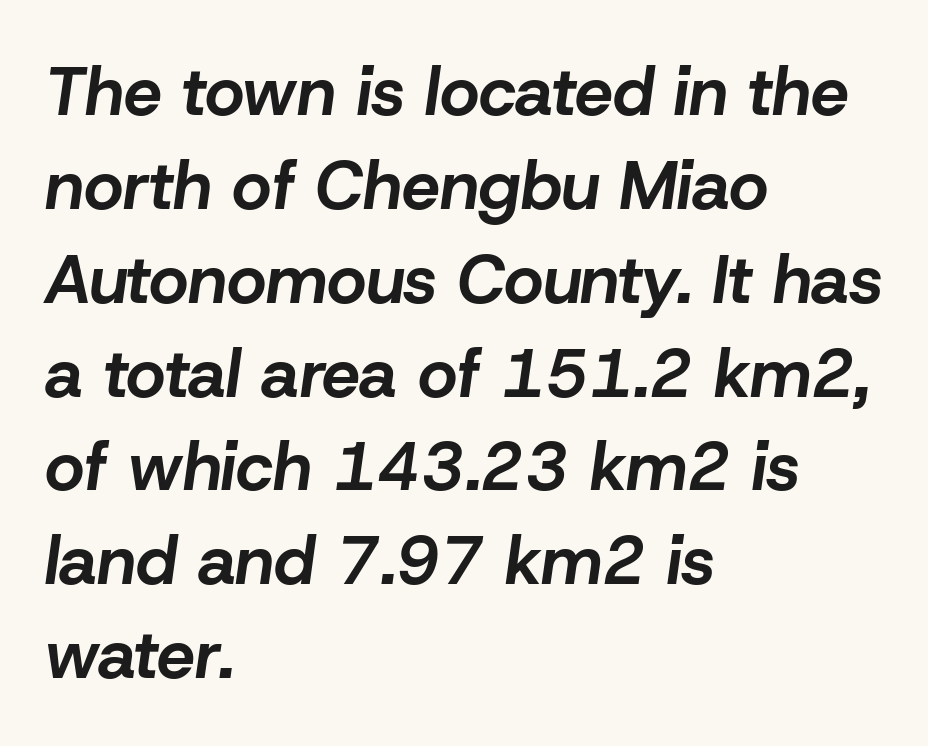
Q: Is the text bold? A: Yes.
Q: Is the text italic (slanted)? A: Yes, it leans right by about 8 degrees.
Q: Is the text underlined? A: No.
Q: How is the paragraph aligned? A: Left-aligned.
Q: Is the spacing between letters normal or unusually wide? A: Normal.
Q: Is the spacing between lines tight, normal or loose? A: Normal.
Q: Width (condensed, normal, or wide)? A: Normal.
Q: Stroke contrast? A: Low.
Q: x-height? A: Medium.
Q: Monospaced? A: No.
